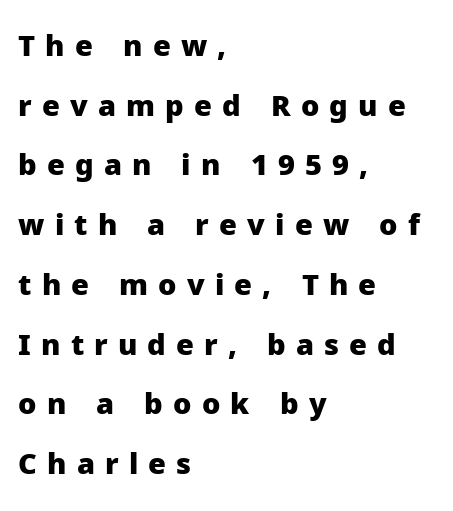
{"serif": "no", "italic": "no", "bold": "yes", "weight": "heavy", "width": "normal", "stroke_contrast": "low", "x_height": "medium", "monospaced": "no", "underline": "no", "align": "left", "line_spacing": "loose", "line_spacing_ratio": 2.06, "letter_spacing": "wide", "letter_spacing_em": 0.35, "glyph_px": 29}
